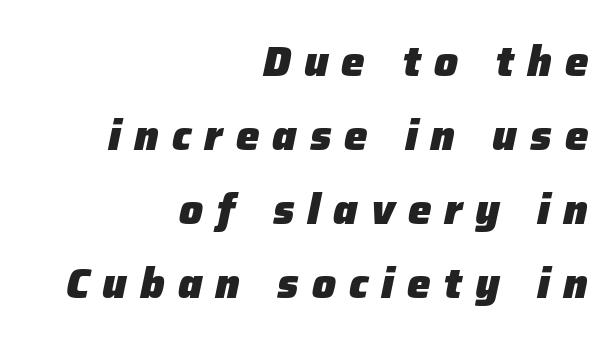
Q: Is the text bold? A: Yes.
Q: Is the text italic (slanted)? A: Yes, it leans right by about 12 degrees.
Q: Is the text underlined? A: No.
Q: How is the paragraph aligned? A: Right-aligned.
Q: Is the spacing between letters normal or unusually wide? A: Unusually wide.
Q: Width (condensed, normal, or wide)? A: Normal.
Q: Stroke contrast? A: Low.
Q: x-height? A: Medium.
Q: Monospaced? A: No.
